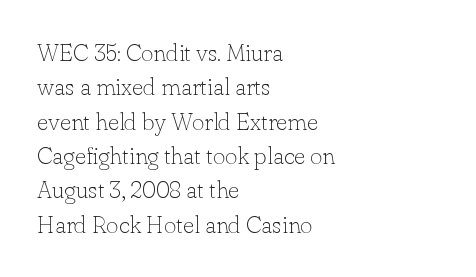
{"italic": "no", "bold": "no", "underline": "no", "align": "left", "line_spacing": "normal", "line_spacing_ratio": 1.43, "letter_spacing": "normal", "letter_spacing_em": 0.0, "glyph_px": 24}
